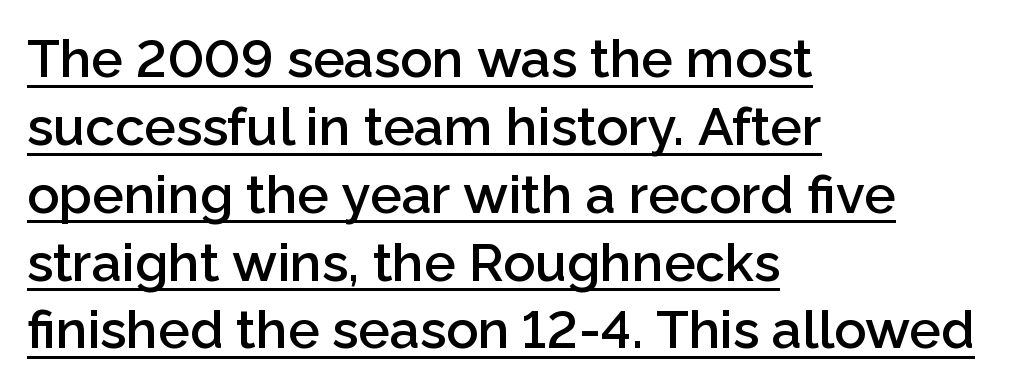
Varying glyph widths throughout — classic text-font behaviour. If you drew a ruler down the left edge, every line would touch it. Look at the stroke-to-counter ratio: somewhat heavy, a semibold. Rendered with straight, roman letterforms. The line texture is even and compact thanks to regular tracking.
